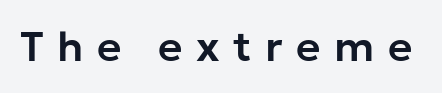
Q: Is the text italic (slanted)? A: No, it is upright.
Q: Is the typeface a serif or a sans-serif typeface? A: Sans-serif.
Q: Is the text underlined? A: No.
Q: Is the spacing between letters normal or unusually wide? A: Unusually wide.
Q: Width (condensed, normal, or wide)? A: Normal.
Q: Stroke contrast? A: Low.
Q: x-height? A: Medium.
Q: Monospaced? A: No.
